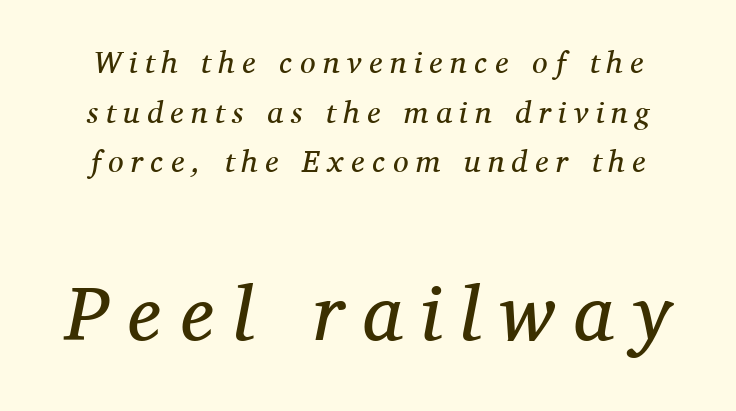
{"serif": "yes", "italic": "yes", "lean": "right", "slant_degrees": 11, "bold": "no", "weight": "regular", "width": "normal", "stroke_contrast": "medium", "x_height": "medium", "monospaced": "no", "underline": "no", "align": "center", "line_spacing": "normal", "line_spacing_ratio": 1.6, "letter_spacing": "wide", "letter_spacing_em": 0.24, "larger_block": "second", "size_ratio": 2.52, "glyph_px": 78}
